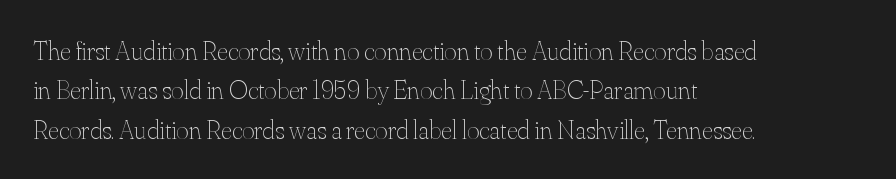
{"italic": "no", "bold": "no", "underline": "no", "align": "left", "line_spacing": "normal", "line_spacing_ratio": 1.46, "letter_spacing": "normal", "letter_spacing_em": 0.0, "glyph_px": 27}
